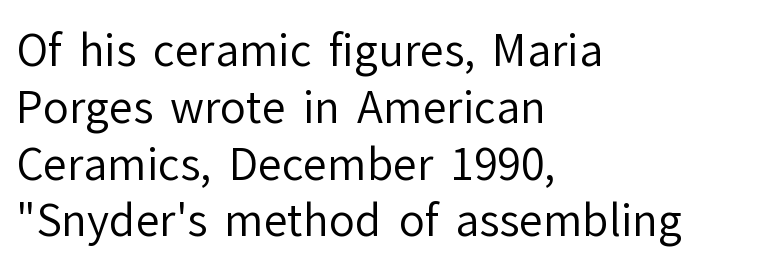
Q: Is the text bold? A: No.
Q: Is the text italic (slanted)? A: No, it is upright.
Q: Is the typeface a serif or a sans-serif typeface? A: Sans-serif.
Q: Is the text underlined? A: No.
Q: How is the paragraph aligned? A: Left-aligned.
Q: Is the spacing between letters normal or unusually wide? A: Normal.
Q: Is the spacing between lines tight, normal or loose? A: Normal.
Q: Width (condensed, normal, or wide)? A: Normal.
Q: Stroke contrast? A: Low.
Q: x-height? A: Medium.
Q: Monospaced? A: No.
